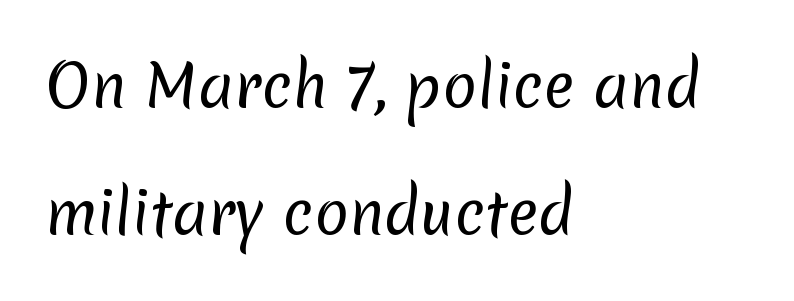
Q: Is the text bold? A: No.
Q: Is the typeface a serif or a sans-serif typeface? A: Sans-serif.
Q: Is the text underlined? A: No.
Q: How is the paragraph aligned? A: Left-aligned.
Q: Is the spacing between letters normal or unusually wide? A: Normal.
Q: Is the spacing between lines tight, normal or loose? A: Loose.
Q: Width (condensed, normal, or wide)? A: Normal.
Q: Stroke contrast? A: Low.
Q: x-height? A: Medium.
Q: Monospaced? A: No.
